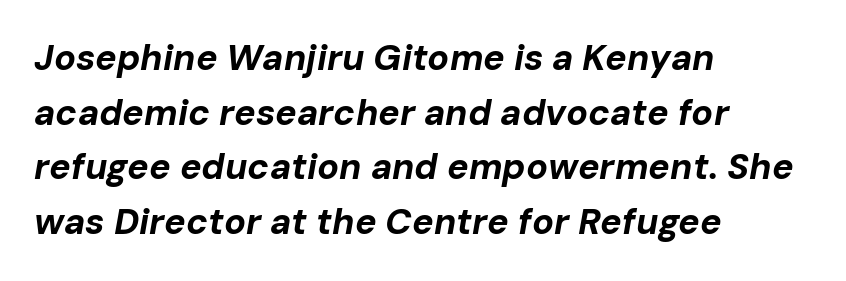
An italicized treatment has been applied to the whole sample. Glance below the letters and you will spot only blank space. Summary of vertical rhythm: regular, with standard interline spacing. Set as a true bold cut, around the 700 mark. In terms of letterspacing, this is plain default setting. Visually the block forms a straight wall on the left and a jagged coastline on the right.
